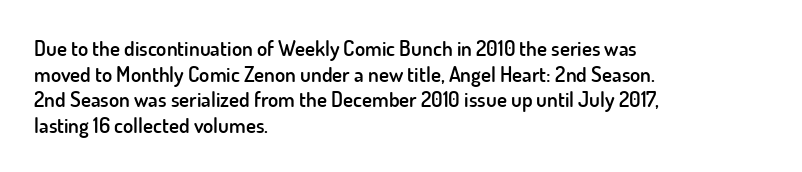
Q: Is the text bold? A: Semi-bold.
Q: Is the text italic (slanted)? A: No, it is upright.
Q: Is the text underlined? A: No.
Q: How is the paragraph aligned? A: Left-aligned.
Q: Is the spacing between letters normal or unusually wide? A: Normal.
